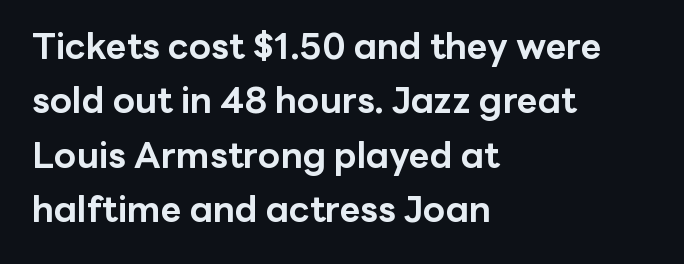
The image shows 36 px bold sans-serif type, upright; set left-aligned, normal line spacing (1.51x), normal letter spacing, not underlined; low stroke contrast and a medium x-height.
